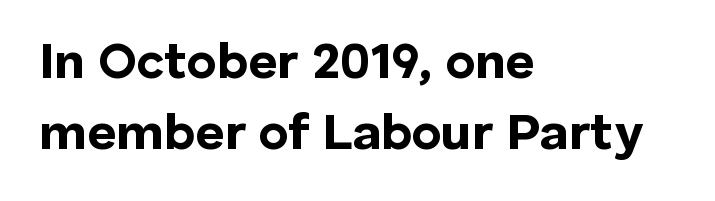
Italic: no, the glyphs are upright roman. Quick note: underline off. This rendering uses left alignment, leaving the right contour irregular. The line-height multiplier appears to be the usual default. The designer went with a sans here, leaving each stem footless.
